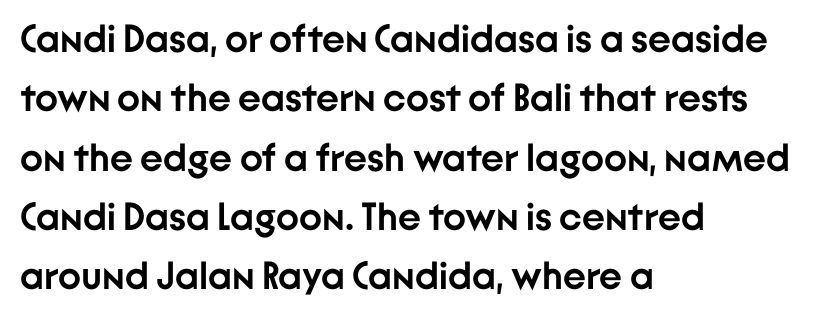
Q: Is the text bold? A: Yes.
Q: Is the text italic (slanted)? A: No, it is upright.
Q: Is the typeface a serif or a sans-serif typeface? A: Sans-serif.
Q: Is the text underlined? A: No.
Q: How is the paragraph aligned? A: Left-aligned.
Q: Is the spacing between letters normal or unusually wide? A: Normal.
Q: Is the spacing between lines tight, normal or loose? A: Normal.
Q: Width (condensed, normal, or wide)? A: Normal.
Q: Stroke contrast? A: Low.
Q: x-height? A: Medium.
Q: Monospaced? A: No.
